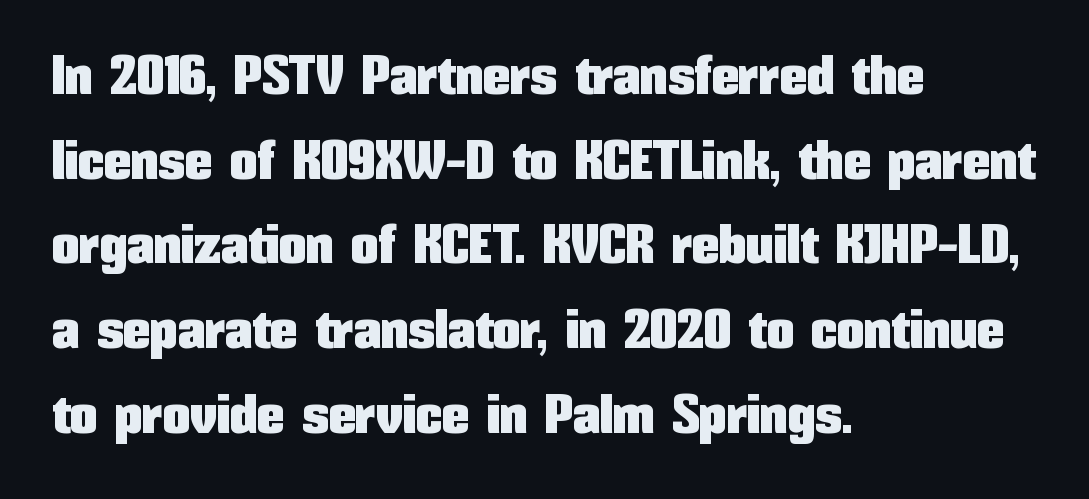
Check under the words: just untouched page. The type is set solid horizontally, with unmodified tracking. Every stem runs plumb, perpendicular to the baseline. This sample has the flowing, uneven cadence of proportional lettering.
